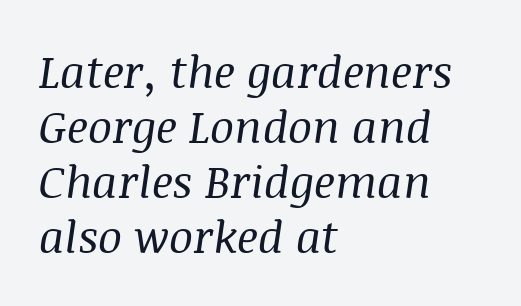
Each stroke keeps to a modest, everyday thickness or less. This is serif lettering, the kind often seen in printed books. Notice how the passage keeps a crisp vertical edge on the left only. Do the characters align in a grid? No, the font is proportional.
